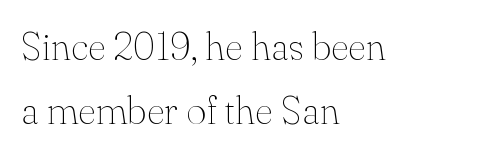
Q: Is the text bold? A: No.
Q: Is the text italic (slanted)? A: No, it is upright.
Q: Is the typeface a serif or a sans-serif typeface? A: Serif.
Q: Is the text underlined? A: No.
Q: How is the paragraph aligned? A: Left-aligned.
Q: Is the spacing between letters normal or unusually wide? A: Normal.
Q: Is the spacing between lines tight, normal or loose? A: Normal.
Q: Width (condensed, normal, or wide)? A: Normal.
Q: Stroke contrast? A: Medium.
Q: x-height? A: Small.
Q: Monospaced? A: No.
